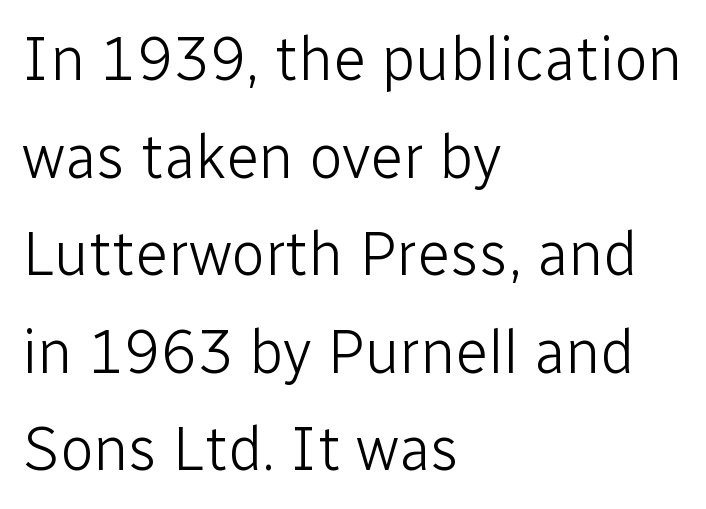
{"serif": "no", "italic": "no", "bold": "no", "weight": "light", "width": "normal", "stroke_contrast": "low", "x_height": "medium", "monospaced": "no", "underline": "no", "align": "left", "line_spacing": "normal", "line_spacing_ratio": 1.6, "letter_spacing": "normal", "letter_spacing_em": 0.0, "glyph_px": 61}
